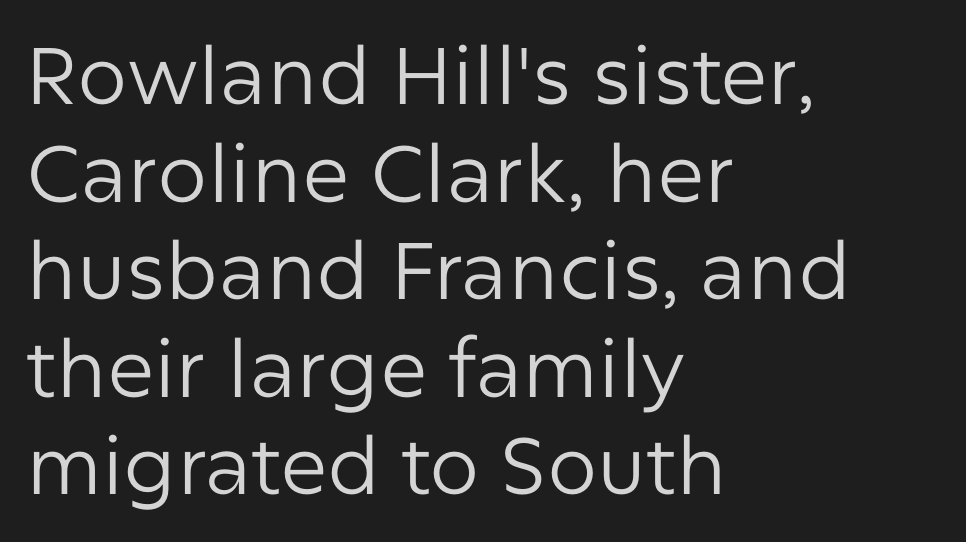
Glance below the letters and you will spot only blank space. This reads as an unemphasized weight, regular at the heaviest. No feet cap the strokes, marking this as sans-serif type. Every row of glyphs begins at an identical x-position on the left. Characters remain perfectly vertical along every line.
